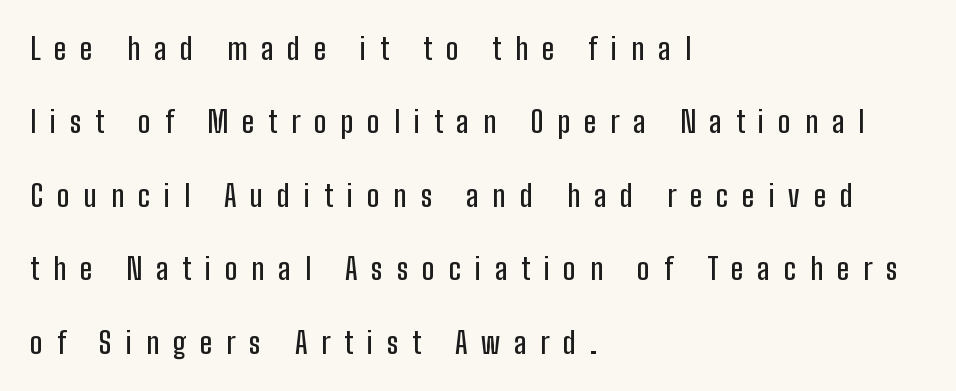
The image shows 30 px condensed sans-serif type, upright; set left-aligned, loose line spacing (2.45x), unusually wide letter spacing (+0.46 em), not underlined; low stroke contrast and a medium x-height.
